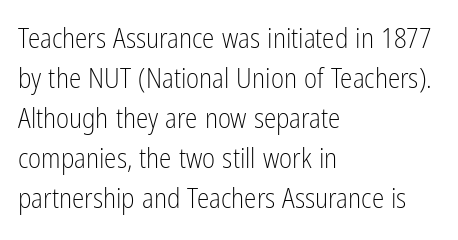
{"serif": "no", "italic": "no", "bold": "no", "weight": "light", "width": "condensed", "stroke_contrast": "low", "x_height": "medium", "monospaced": "no", "underline": "no", "align": "left", "line_spacing": "normal", "line_spacing_ratio": 1.43, "letter_spacing": "normal", "letter_spacing_em": 0.0, "glyph_px": 28}
